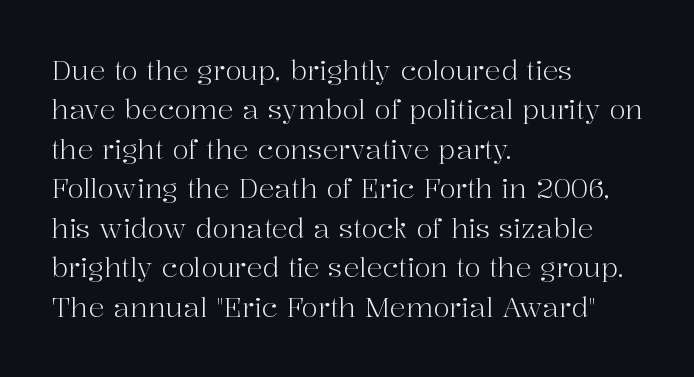
Q: Is the text bold? A: No.
Q: Is the text italic (slanted)? A: No, it is upright.
Q: Is the text underlined? A: No.
Q: How is the paragraph aligned? A: Left-aligned.
Q: Is the spacing between letters normal or unusually wide? A: Normal.
Q: Is the spacing between lines tight, normal or loose? A: Normal.
